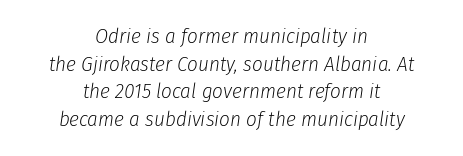
{"italic": "yes", "lean": "right", "slant_degrees": 8, "bold": "no", "underline": "no", "align": "center", "line_spacing": "normal", "line_spacing_ratio": 1.32, "letter_spacing": "normal", "letter_spacing_em": 0.0, "glyph_px": 21}
